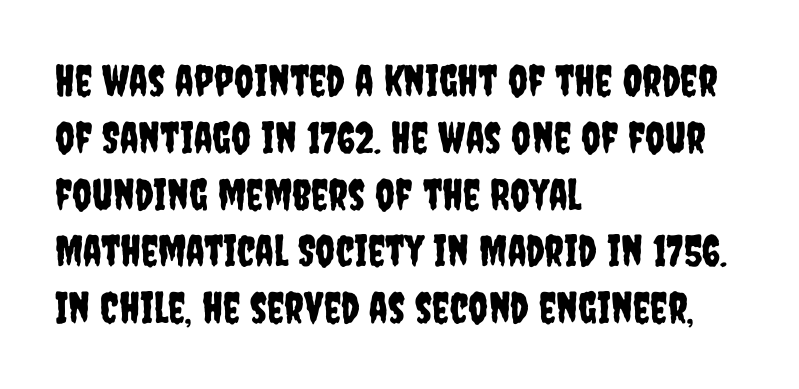
The image shows 43 px condensed sans-serif type, upright; set left-aligned, normal line spacing (1.32x), normal letter spacing, not underlined; low stroke contrast and a large x-height.
